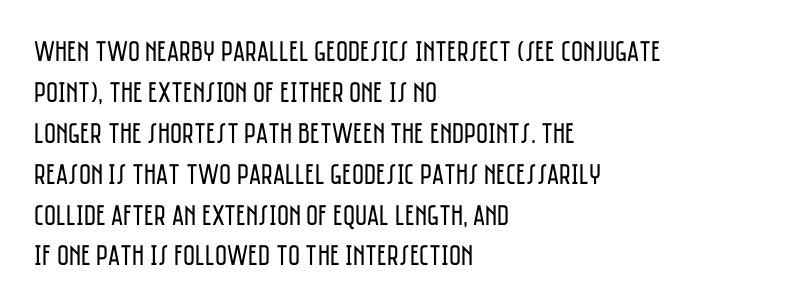
Q: Is the text bold? A: No.
Q: Is the text italic (slanted)? A: No, it is upright.
Q: Is the typeface a serif or a sans-serif typeface? A: Sans-serif.
Q: Is the text underlined? A: No.
Q: How is the paragraph aligned? A: Left-aligned.
Q: Is the spacing between letters normal or unusually wide? A: Normal.
Q: Is the spacing between lines tight, normal or loose? A: Normal.
Q: Width (condensed, normal, or wide)? A: Condensed.
Q: Stroke contrast? A: Low.
Q: x-height? A: Large.
Q: Monospaced? A: No.
